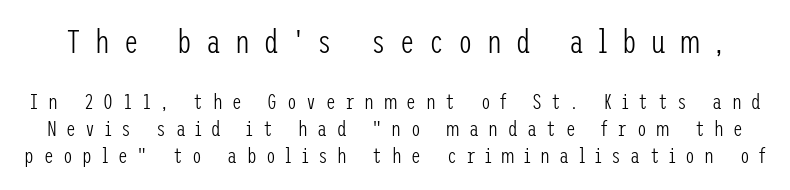
{"serif": "no", "italic": "no", "bold": "no", "weight": "light", "width": "condensed", "stroke_contrast": "low", "x_height": "medium", "underline": "no", "line_spacing_ratio": 1.21, "letter_spacing": "wide", "letter_spacing_em": 0.43, "larger_block": "first", "size_ratio": 1.5, "glyph_px": 33}
